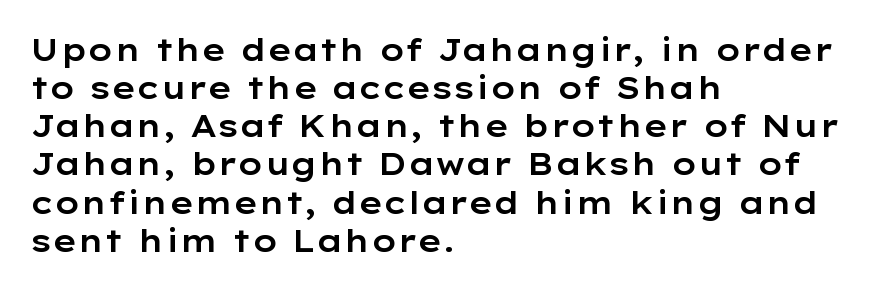
The type is set solid horizontally, with unmodified tracking. Rendered with straight, roman letterforms. The face used here is proportionally spaced, like ordinary book or web type. Bare-footed words on every line. The text was rendered using a sans face with plain stroke endings.
